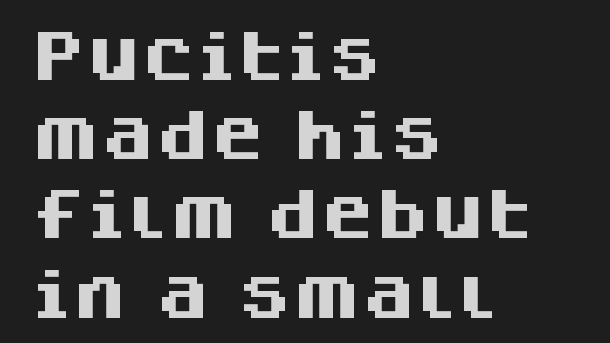
Notice how the passage keeps a crisp vertical edge on the left only. Regarding serifs, this sample does without them. Whoever set this chose a conventional vertical rhythm. Here the glyphs are tracked normally, forming tight word shapes. A typesetter would call this proportional, since set widths differ per character.
